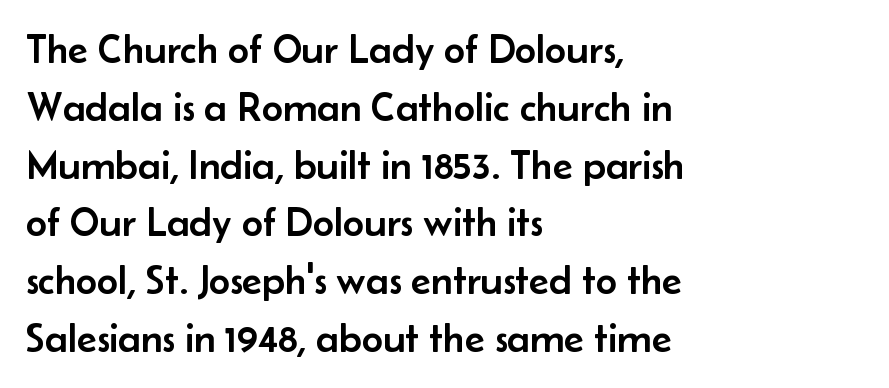
Q: Is the text italic (slanted)? A: No, it is upright.
Q: Is the typeface a serif or a sans-serif typeface? A: Sans-serif.
Q: Is the text underlined? A: No.
Q: How is the paragraph aligned? A: Left-aligned.
Q: Is the spacing between letters normal or unusually wide? A: Normal.
Q: Is the spacing between lines tight, normal or loose? A: Normal.
Q: Width (condensed, normal, or wide)? A: Normal.
Q: Stroke contrast? A: Low.
Q: x-height? A: Small.
Q: Monospaced? A: No.
